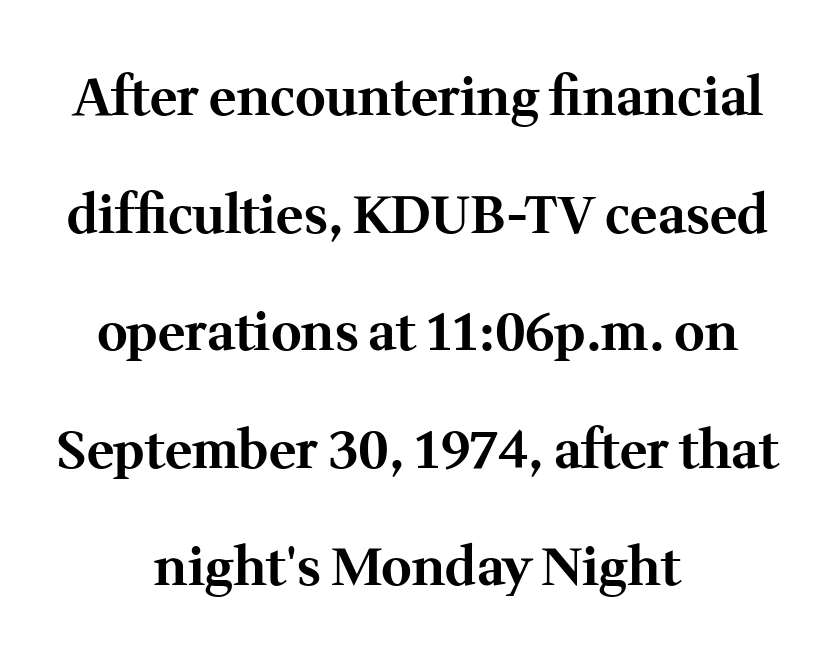
The image shows 52 px bold serif type, upright; set centered, loose line spacing (2.26x), normal letter spacing, not underlined; medium stroke contrast and a medium x-height.
